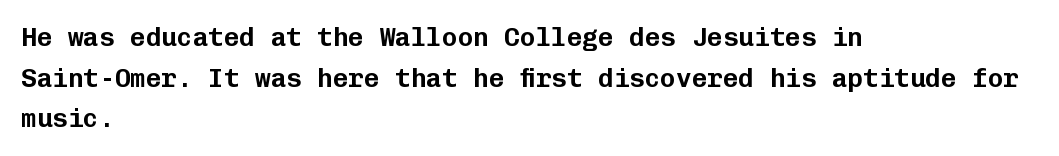
{"italic": "no", "underline": "no", "align": "left", "line_spacing": "normal", "line_spacing_ratio": 1.56, "letter_spacing": "normal", "letter_spacing_em": 0.0, "glyph_px": 26}
